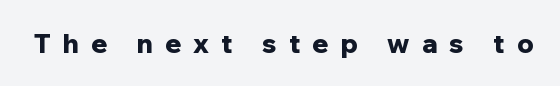
The image shows 26 px bold type, upright; set unusually wide letter spacing (+0.47 em), not underlined.
